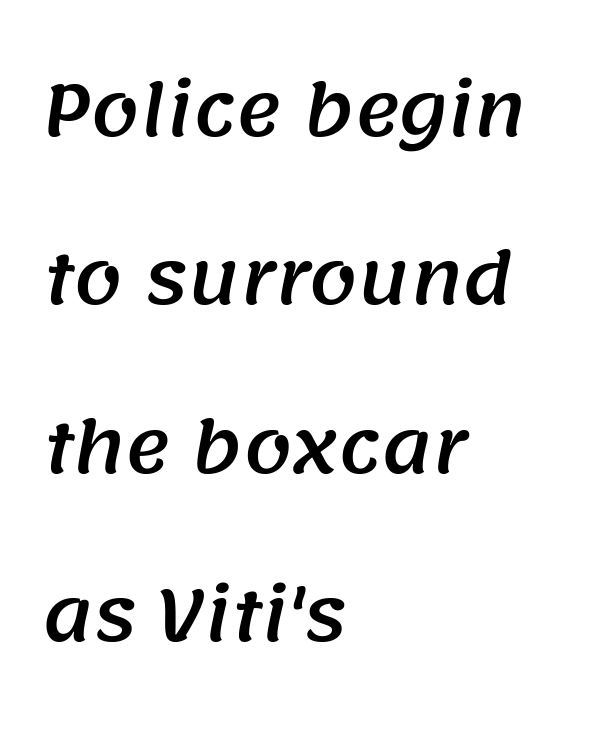
{"serif": "no", "width": "normal", "stroke_contrast": "medium", "x_height": "large", "monospaced": "no", "underline": "no", "align": "left", "line_spacing": "loose", "line_spacing_ratio": 2.44, "letter_spacing": "normal", "letter_spacing_em": 0.0, "glyph_px": 69}
